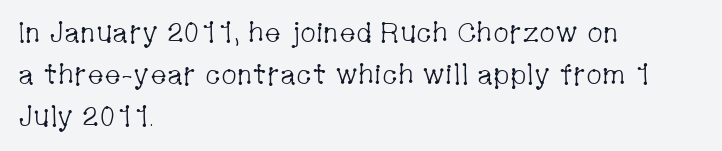
The image shows 28 px light, condensed serif type, upright; set left-aligned, normal line spacing (1.5x), normal letter spacing, not underlined; low stroke contrast and a medium x-height.
